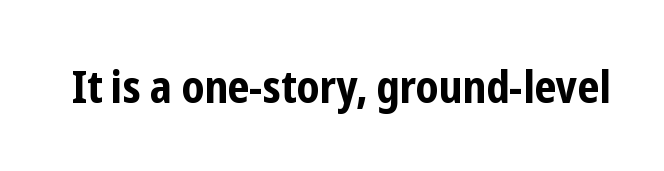
Q: Is the text bold? A: Yes.
Q: Is the text italic (slanted)? A: No, it is upright.
Q: Is the typeface a serif or a sans-serif typeface? A: Sans-serif.
Q: Is the text underlined? A: No.
Q: Is the spacing between letters normal or unusually wide? A: Normal.
Q: Width (condensed, normal, or wide)? A: Condensed.
Q: Stroke contrast? A: Low.
Q: x-height? A: Medium.
Q: Monospaced? A: No.
